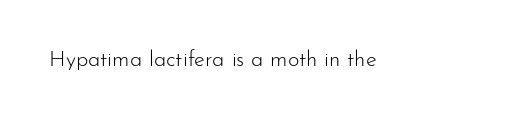
The image shows 22 px text type, upright; set normal letter spacing, not underlined.
